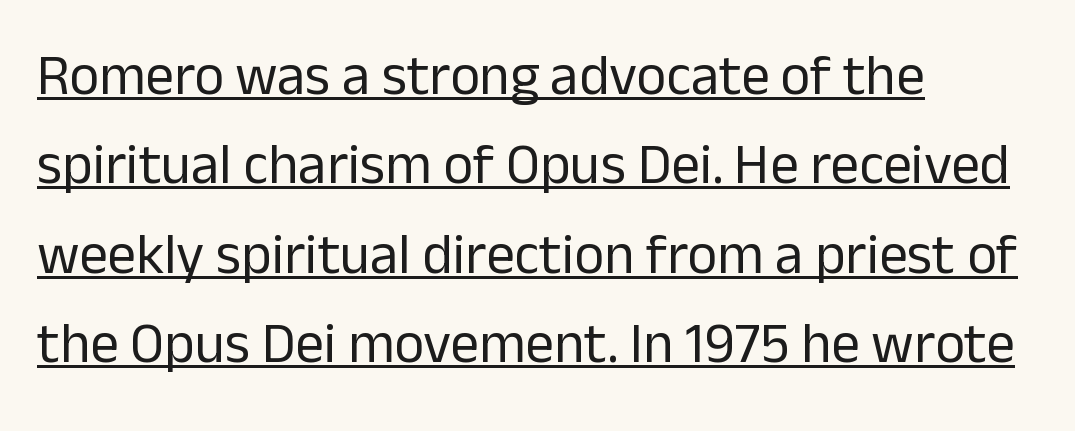
The image shows 57 px regular-weight sans-serif type, upright; set left-aligned, normal line spacing (1.57x), normal letter spacing, underlined; low stroke contrast and a medium x-height.
